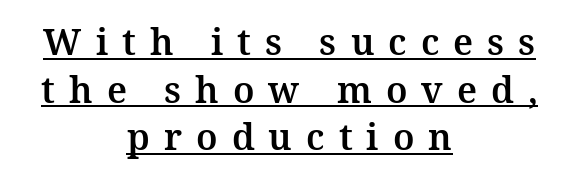
Q: Is the text italic (slanted)? A: No, it is upright.
Q: Is the typeface a serif or a sans-serif typeface? A: Serif.
Q: Is the text underlined? A: Yes.
Q: How is the paragraph aligned? A: Centered.
Q: Is the spacing between letters normal or unusually wide? A: Unusually wide.
Q: Is the spacing between lines tight, normal or loose? A: Normal.
Q: Width (condensed, normal, or wide)? A: Normal.
Q: Stroke contrast? A: Medium.
Q: x-height? A: Medium.
Q: Monospaced? A: No.
